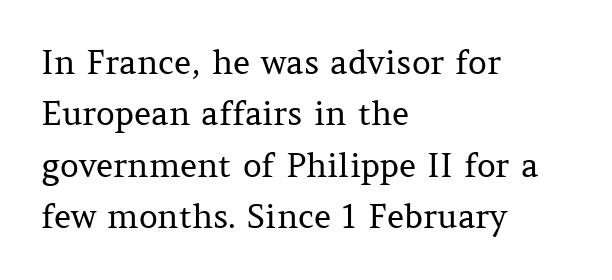
{"serif": "yes", "italic": "no", "bold": "no", "weight": "regular", "width": "normal", "stroke_contrast": "medium", "x_height": "medium", "monospaced": "no", "underline": "no", "align": "left", "line_spacing": "normal", "line_spacing_ratio": 1.56, "letter_spacing": "normal", "letter_spacing_em": 0.0, "glyph_px": 33}
